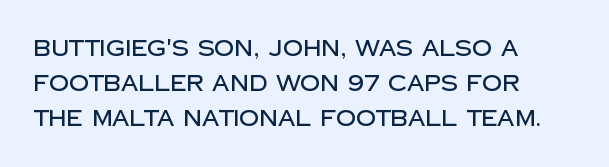
Q: Is the text italic (slanted)? A: No, it is upright.
Q: Is the text underlined? A: No.
Q: How is the paragraph aligned? A: Left-aligned.
Q: Is the spacing between letters normal or unusually wide? A: Normal.
Q: Is the spacing between lines tight, normal or loose? A: Normal.
